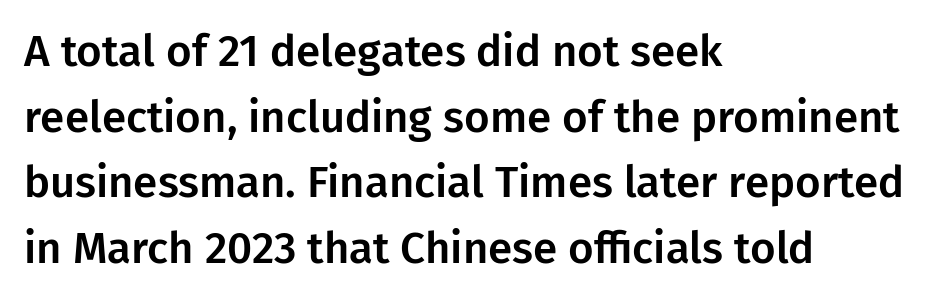
The image shows 44 px sans-serif type, upright; set left-aligned, normal line spacing (1.49x), normal letter spacing, not underlined; low stroke contrast and a medium x-height.
